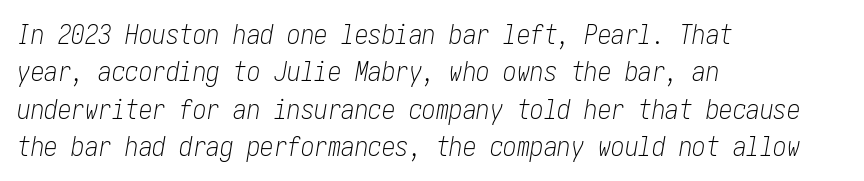
{"italic": "yes", "lean": "right", "slant_degrees": 10, "bold": "no", "underline": "no", "align": "left", "line_spacing": "normal", "line_spacing_ratio": 1.38, "letter_spacing": "normal", "letter_spacing_em": 0.0, "glyph_px": 27}
